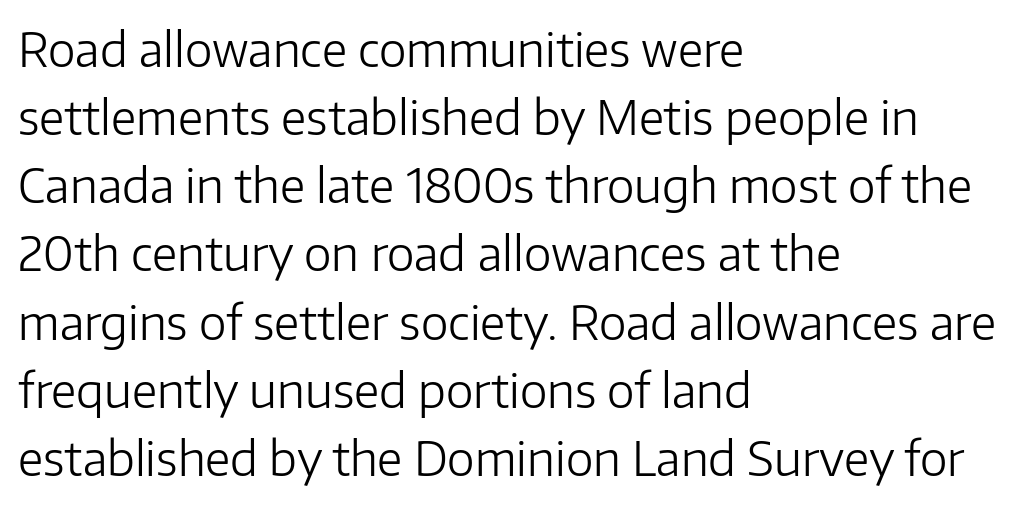
The image shows 47 px light sans-serif type, upright; set left-aligned, normal line spacing (1.45x), normal letter spacing, not underlined; low stroke contrast and a medium x-height.
